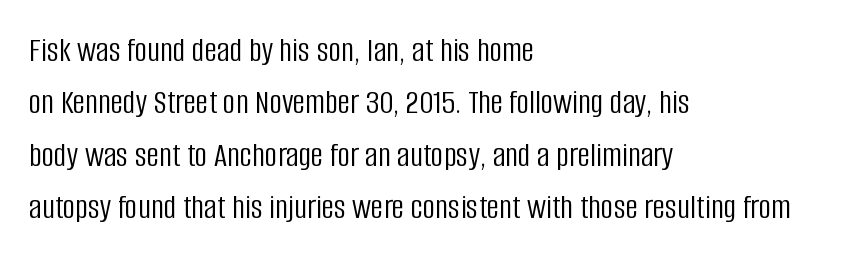
The image shows 35 px light, condensed sans-serif type, upright; set left-aligned, normal line spacing (1.5x), normal letter spacing, not underlined; low stroke contrast and a large x-height.
